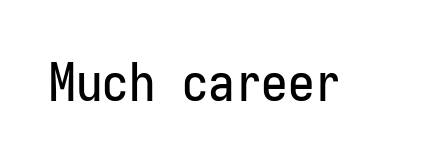
{"serif": "no", "italic": "no", "width": "condensed", "stroke_contrast": "low", "x_height": "medium", "monospaced": "yes", "underline": "no", "letter_spacing": "normal", "letter_spacing_em": 0.0, "glyph_px": 53}
